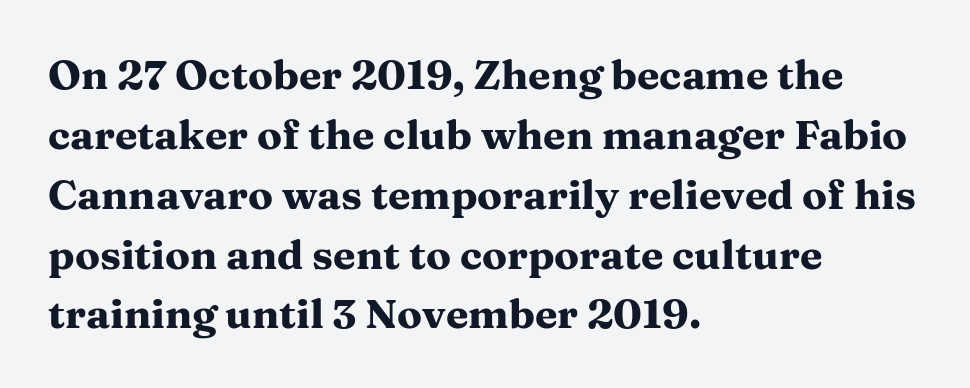
{"serif": "yes", "italic": "no", "bold": "yes", "weight": "heavy", "width": "wide", "stroke_contrast": "medium", "x_height": "medium", "monospaced": "no", "underline": "no", "align": "left", "line_spacing": "normal", "line_spacing_ratio": 1.46, "letter_spacing": "normal", "letter_spacing_em": 0.0, "glyph_px": 41}
